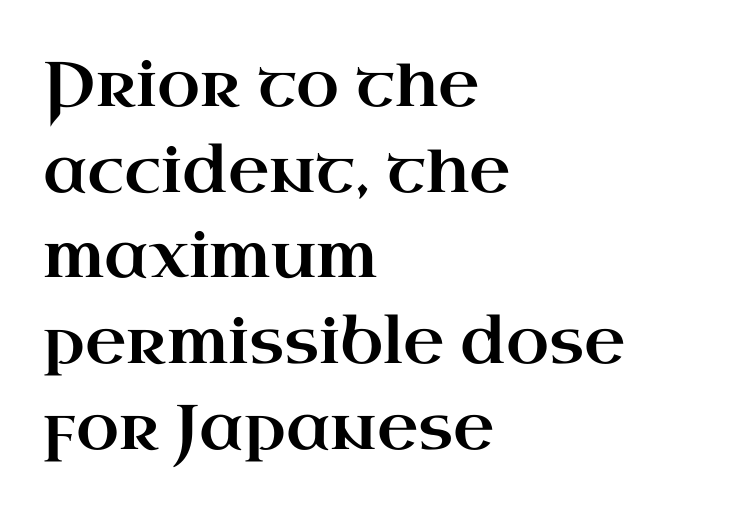
Q: Is the text italic (slanted)? A: No, it is upright.
Q: Is the typeface a serif or a sans-serif typeface? A: Serif.
Q: Is the text underlined? A: No.
Q: How is the paragraph aligned? A: Left-aligned.
Q: Is the spacing between letters normal or unusually wide? A: Normal.
Q: Is the spacing between lines tight, normal or loose? A: Normal.
Q: Width (condensed, normal, or wide)? A: Wide.
Q: Stroke contrast? A: High.
Q: x-height? A: Small.
Q: Monospaced? A: No.
